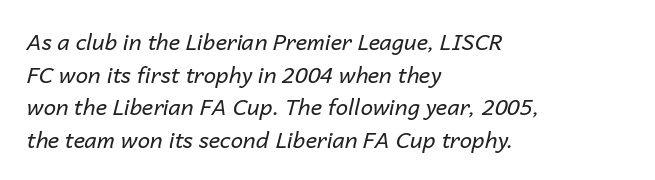
The lines are quadded left. The line-height multiplier appears to be the usual default. The space directly below the letters is spotless. No letter is thick-stroked: the sample isn't bold. Italic? Definitely — the glyphs are oblique. Compared with typical body copy, the letter spacing here is the same.
